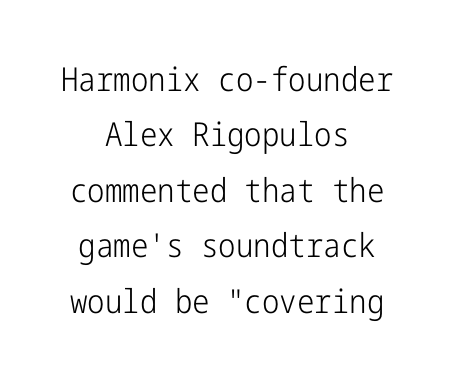
Q: Is the text bold? A: No.
Q: Is the text italic (slanted)? A: No, it is upright.
Q: Is the typeface a serif or a sans-serif typeface? A: Sans-serif.
Q: Is the text underlined? A: No.
Q: How is the paragraph aligned? A: Centered.
Q: Is the spacing between letters normal or unusually wide? A: Normal.
Q: Is the spacing between lines tight, normal or loose? A: Normal.
Q: Width (condensed, normal, or wide)? A: Condensed.
Q: Stroke contrast? A: Low.
Q: x-height? A: Medium.
